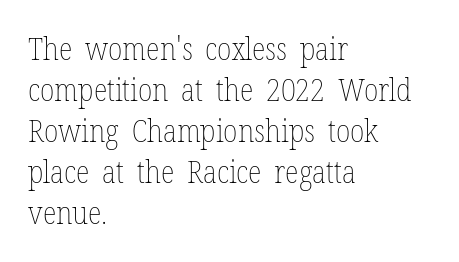
Q: Is the text bold? A: No.
Q: Is the text italic (slanted)? A: No, it is upright.
Q: Is the text underlined? A: No.
Q: How is the paragraph aligned? A: Left-aligned.
Q: Is the spacing between letters normal or unusually wide? A: Normal.
Q: Is the spacing between lines tight, normal or loose? A: Normal.
Q: Width (condensed, normal, or wide)? A: Condensed.
Q: Stroke contrast? A: Low.
Q: x-height? A: Medium.
Q: Monospaced? A: No.
